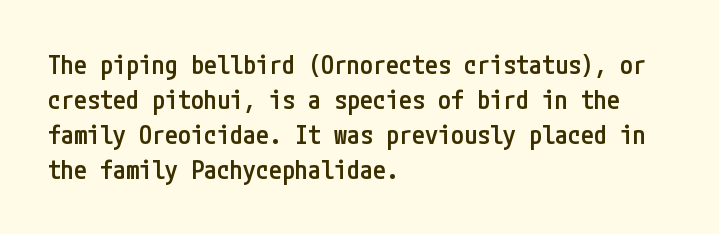
The image shows 26 px text type, upright; set left-aligned, normal line spacing (1.34x), normal letter spacing, not underlined.
